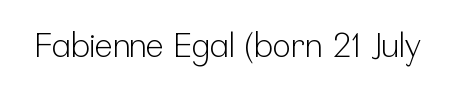
{"serif": "no", "italic": "no", "bold": "no", "weight": "light", "width": "condensed", "stroke_contrast": "low", "x_height": "medium", "monospaced": "no", "underline": "no", "letter_spacing": "normal", "letter_spacing_em": 0.0, "glyph_px": 34}
